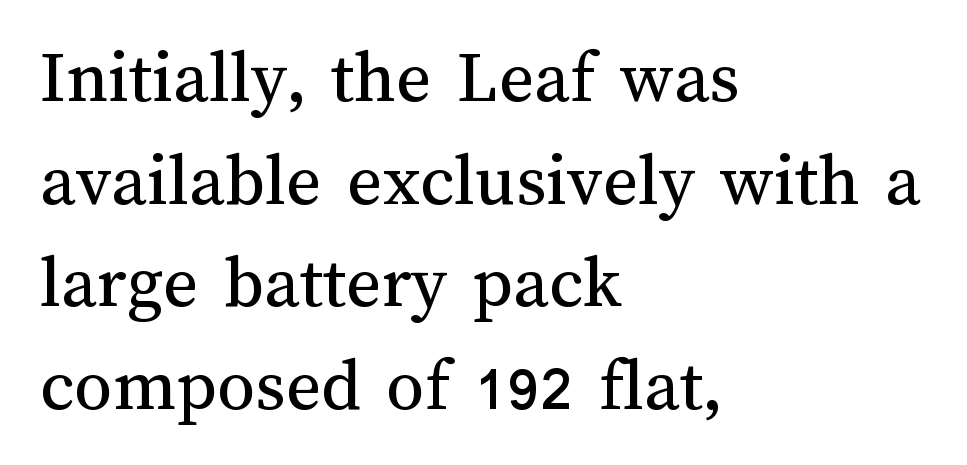
{"italic": "no", "bold": "no", "weight": "regular", "width": "normal", "stroke_contrast": "medium", "x_height": "medium", "monospaced": "no", "underline": "no", "align": "left", "line_spacing": "normal", "line_spacing_ratio": 1.35, "letter_spacing": "normal", "letter_spacing_em": 0.0, "glyph_px": 76}
